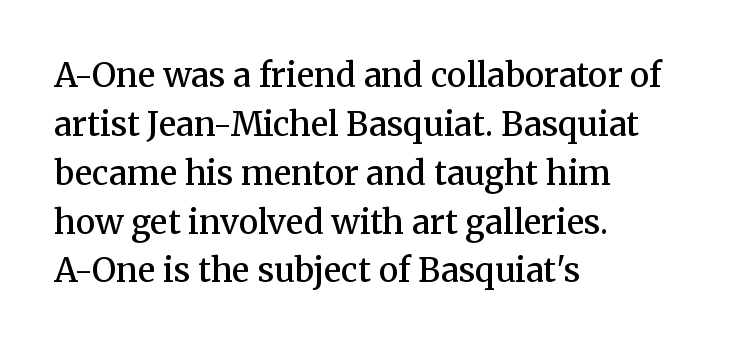
Q: Is the text bold? A: Semi-bold.
Q: Is the text italic (slanted)? A: No, it is upright.
Q: Is the typeface a serif or a sans-serif typeface? A: Serif.
Q: Is the text underlined? A: No.
Q: How is the paragraph aligned? A: Left-aligned.
Q: Is the spacing between letters normal or unusually wide? A: Normal.
Q: Is the spacing between lines tight, normal or loose? A: Normal.
Q: Width (condensed, normal, or wide)? A: Normal.
Q: Stroke contrast? A: Medium.
Q: x-height? A: Medium.
Q: Monospaced? A: No.
